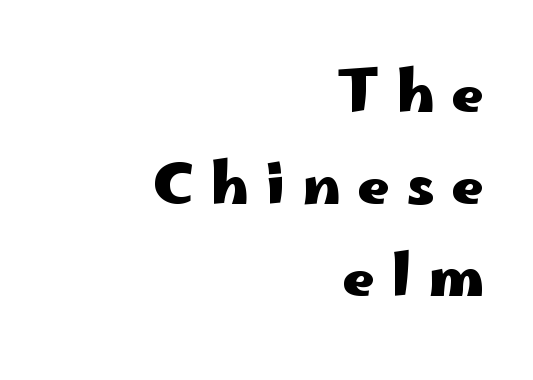
Q: Is the text bold? A: Yes.
Q: Is the text italic (slanted)? A: No, it is upright.
Q: Is the typeface a serif or a sans-serif typeface? A: Sans-serif.
Q: Is the text underlined? A: No.
Q: How is the paragraph aligned? A: Right-aligned.
Q: Is the spacing between letters normal or unusually wide? A: Unusually wide.
Q: Is the spacing between lines tight, normal or loose? A: Normal.
Q: Width (condensed, normal, or wide)? A: Wide.
Q: Stroke contrast? A: Low.
Q: x-height? A: Small.
Q: Monospaced? A: No.
